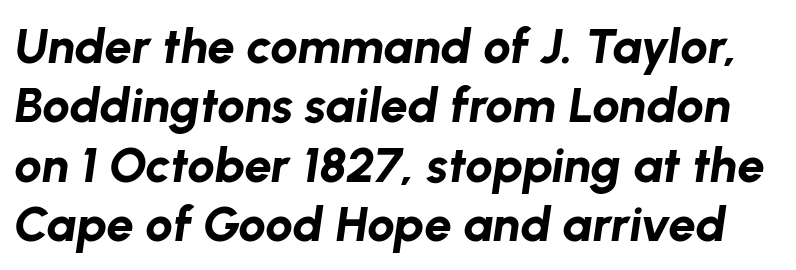
Q: Is the text bold? A: Yes.
Q: Is the text italic (slanted)? A: Yes, it leans right by about 8 degrees.
Q: Is the text underlined? A: No.
Q: Is the spacing between letters normal or unusually wide? A: Normal.
Q: Width (condensed, normal, or wide)? A: Normal.
Q: Stroke contrast? A: Low.
Q: x-height? A: Medium.
Q: Monospaced? A: No.
